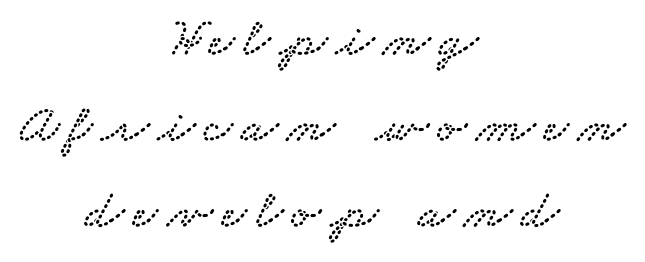
Q: Is the text underlined? A: No.
Q: How is the paragraph aligned? A: Centered.
Q: Is the spacing between lines tight, normal or loose? A: Normal.
Q: Width (condensed, normal, or wide)? A: Wide.
Q: Stroke contrast? A: Low.
Q: x-height? A: Small.
Q: Monospaced? A: No.
